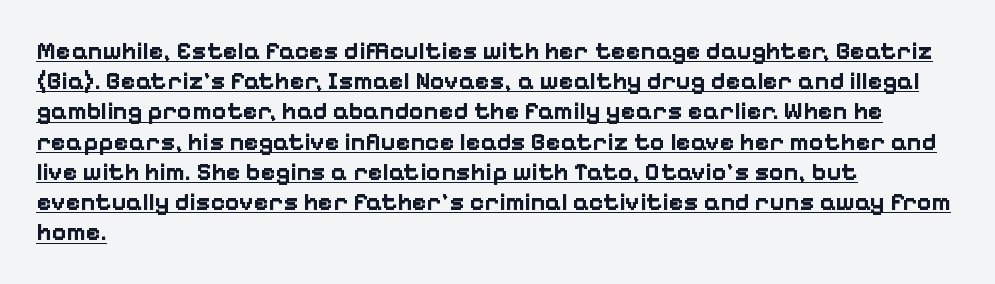
Q: Is the text bold? A: Yes.
Q: Is the text italic (slanted)? A: No, it is upright.
Q: Is the text underlined? A: Yes.
Q: How is the paragraph aligned? A: Left-aligned.
Q: Is the spacing between letters normal or unusually wide? A: Normal.
